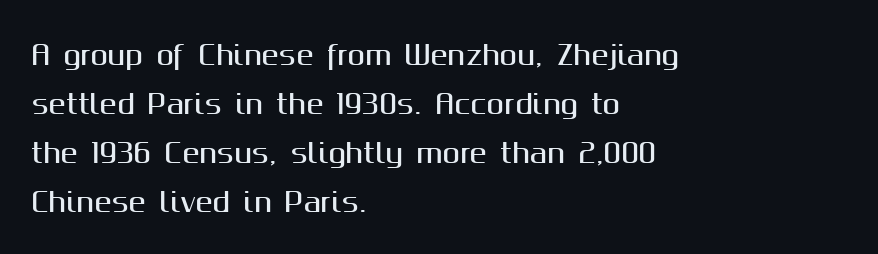
The image shows 26 px text type, upright; set left-aligned, line spacing 1.89x, normal letter spacing, not underlined.
